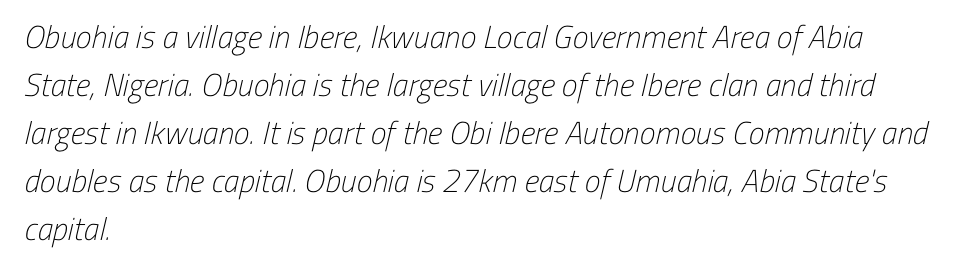
{"serif": "no", "bold": "no", "weight": "light", "width": "condensed", "stroke_contrast": "low", "x_height": "medium", "monospaced": "no", "underline": "no", "align": "left", "line_spacing": "normal", "line_spacing_ratio": 1.5, "letter_spacing": "normal", "letter_spacing_em": 0.0, "glyph_px": 32}
